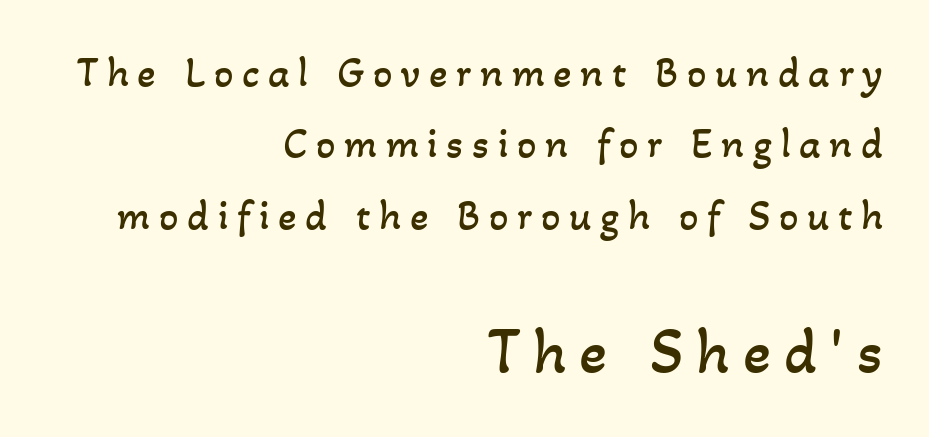
The letterforms stand isolated, each surrounded by extra space. Stroke thickness stays within the range of a standard reading face or lighter. One glance says typical: line gaps are just what's usual. The later block is typeset at a bigger size than the earlier block. Which margin do the lines hug? The right one — the left edge is uneven.
